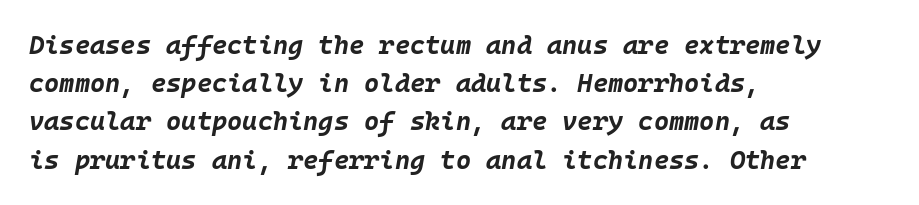
In CSS terms this would be text-align: left. Normally led — the rows are evenly, conventionally spaced. Look at the tracking — it's just the regular setting, nothing added. Tall strokes in this sample are angled rather than plumb. No word sits above an underline. Weight check: bold — yes, fully.
